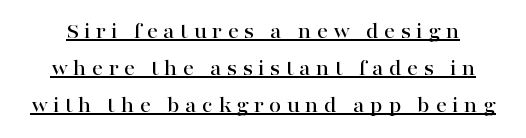
The image shows 22 px text type, upright; set normal line spacing (1.69x), unusually wide letter spacing (+0.24 em), underlined.
